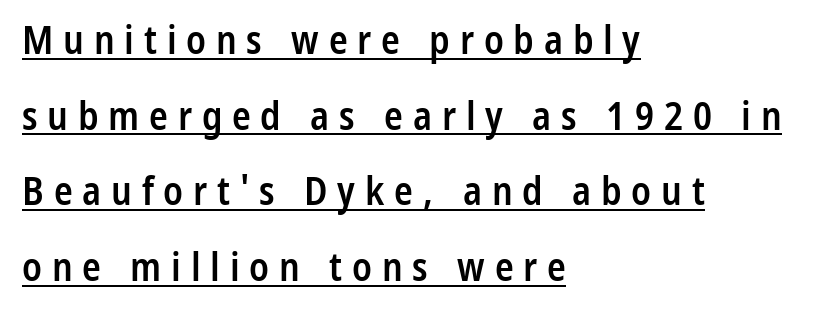
The image shows 39 px semibold, condensed sans-serif type, upright; set left-aligned, loose line spacing (1.94x), unusually wide letter spacing (+0.25 em), underlined; low stroke contrast and a medium x-height.
